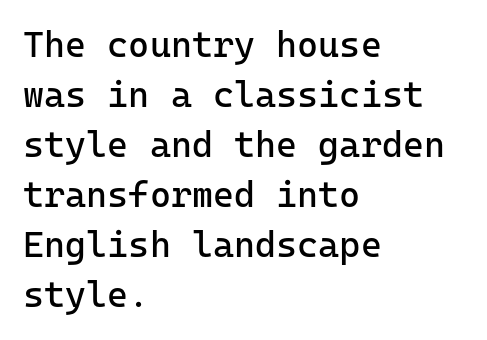
Q: Is the text bold? A: No.
Q: Is the text italic (slanted)? A: No, it is upright.
Q: Is the typeface a serif or a sans-serif typeface? A: Sans-serif.
Q: Is the text underlined? A: No.
Q: How is the paragraph aligned? A: Left-aligned.
Q: Is the spacing between letters normal or unusually wide? A: Normal.
Q: Is the spacing between lines tight, normal or loose? A: Normal.
Q: Width (condensed, normal, or wide)? A: Normal.
Q: Stroke contrast? A: Low.
Q: x-height? A: Medium.
Q: Monospaced? A: Yes.
